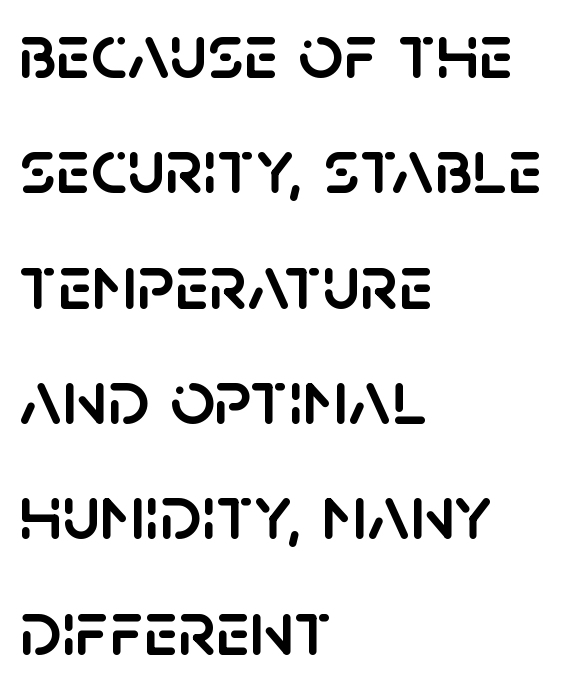
{"serif": "no", "italic": "no", "width": "normal", "stroke_contrast": "low", "x_height": "large", "monospaced": "no", "underline": "no", "align": "left", "line_spacing": "normal", "line_spacing_ratio": 1.46, "letter_spacing": "normal", "letter_spacing_em": 0.0, "glyph_px": 79}
